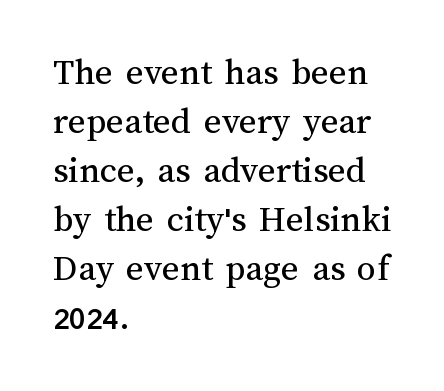
Q: Is the text bold? A: No.
Q: Is the text italic (slanted)? A: No, it is upright.
Q: Is the text underlined? A: No.
Q: How is the paragraph aligned? A: Left-aligned.
Q: Is the spacing between letters normal or unusually wide? A: Normal.
Q: Is the spacing between lines tight, normal or loose? A: Normal.
Q: Width (condensed, normal, or wide)? A: Normal.
Q: Stroke contrast? A: Medium.
Q: x-height? A: Medium.
Q: Monospaced? A: No.
